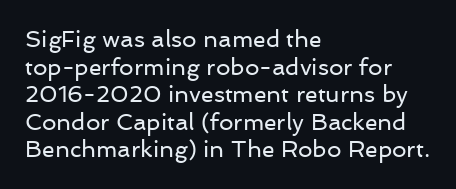
Q: Is the text bold? A: No.
Q: Is the text italic (slanted)? A: No, it is upright.
Q: Is the text underlined? A: No.
Q: How is the paragraph aligned? A: Left-aligned.
Q: Is the spacing between letters normal or unusually wide? A: Normal.
